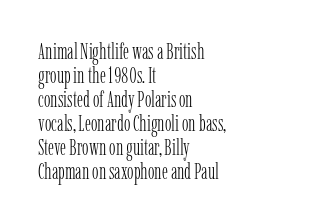
Compared with typical paragraphs, the rows here are closer together. The axis of the letterforms is exactly vertical. Lines of text with bare space underneath. The text block is weighted toward the left margin, trailing off unevenly rightward.
